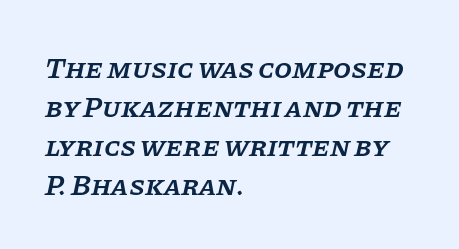
Q: Is the text bold? A: Semi-bold.
Q: Is the text italic (slanted)? A: Yes, it leans right by about 11 degrees.
Q: Is the typeface a serif or a sans-serif typeface? A: Serif.
Q: Is the text underlined? A: No.
Q: How is the paragraph aligned? A: Left-aligned.
Q: Is the spacing between letters normal or unusually wide? A: Normal.
Q: Is the spacing between lines tight, normal or loose? A: Normal.
Q: Width (condensed, normal, or wide)? A: Normal.
Q: Stroke contrast? A: Low.
Q: x-height? A: Large.
Q: Monospaced? A: No.
